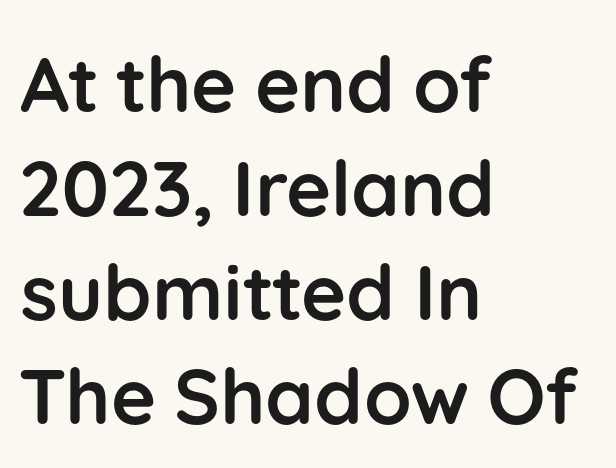
This is roman type, the default non-slanted kind. One-word summary of the alignment: left. Character widths vary here, with narrow letters taking less room than wide ones. The type family on display is of the sans-serif kind. In terms of leading, this rendering sits right in the middle. Descender tails drop into unmarked territory.
